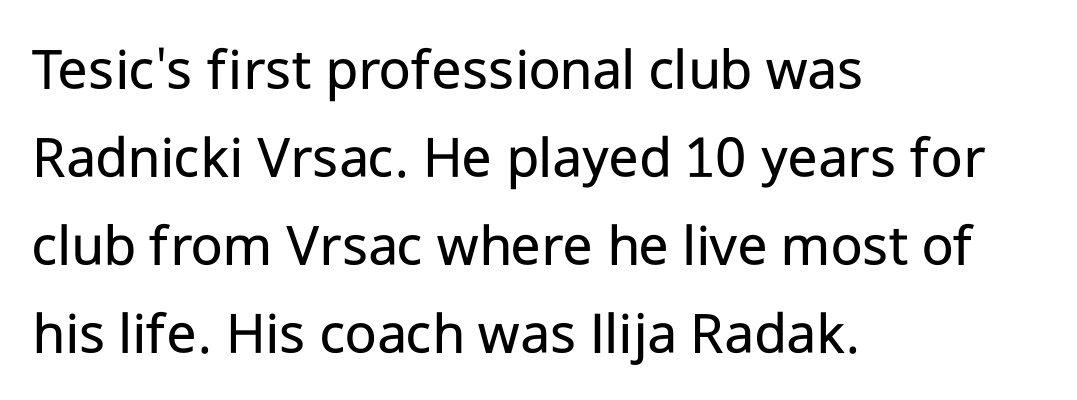
Observe the absence of serifs on each vertical stroke in this sample. Visually the block forms a straight wall on the left and a jagged coastline on the right. No extra tracking has been applied to these lines. Each letter keeps its own natural width here, so spacing adapts to shape. Every character sits straight up, as roman type does. Successive baselines arrive at the customary interval.
